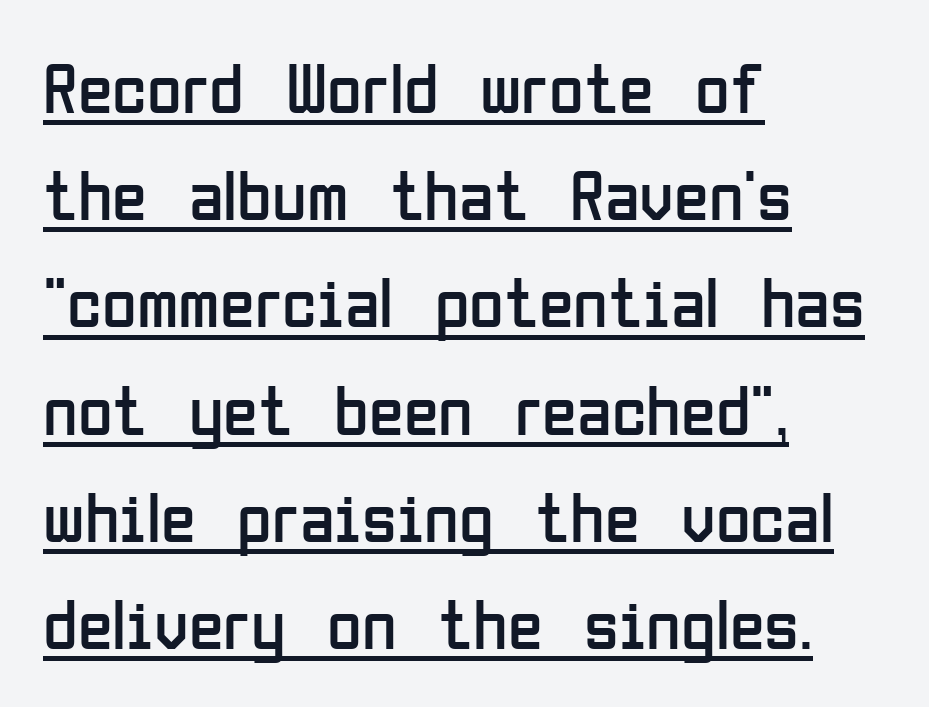
The rendering uses natural spacing where letterforms have individual widths. Line starts are locked; line ends wander. Reading down the column, the eye jumps a familiar distance to each next line. Nothing unusual about the tracking: characters are spaced as the font intends. This sample carries an underscore along the baseline area.
